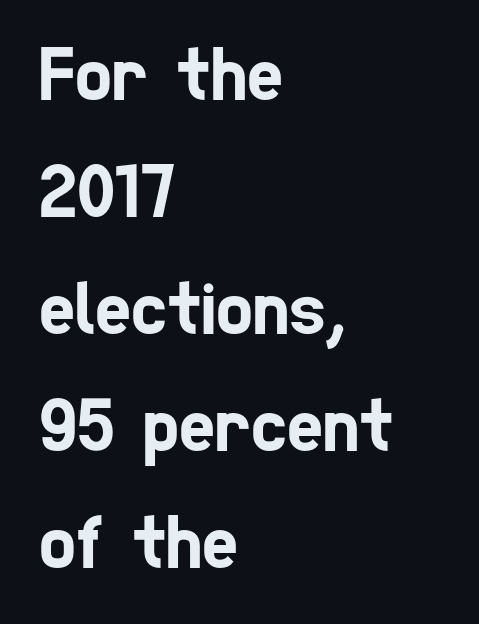
The image shows 77 px condensed sans-serif type; set left-aligned, normal line spacing (1.52x), normal letter spacing, not underlined; low stroke contrast and a medium x-height.
